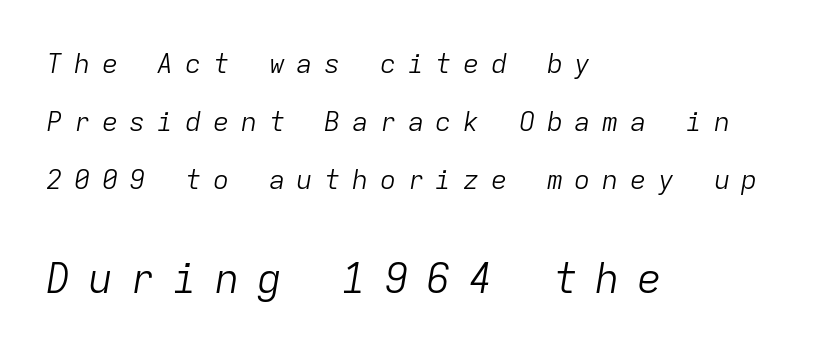
The image shows 41 px light type, italic (leaning right), monospaced; set left-aligned, loose line spacing (2.15x), unusually wide letter spacing (+0.43 em), not underlined; the second (bottom) block is 1.52x larger; low stroke contrast and a medium x-height.
